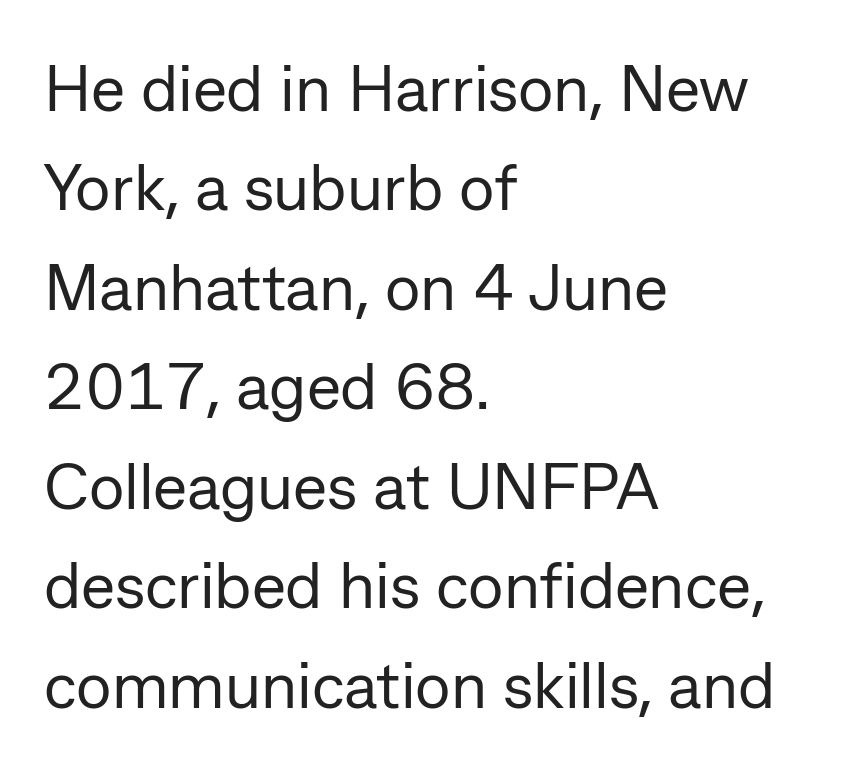
The cut favours lightness, reaching ordinary text weight at its darkest. These lines are set flush left with a ragged right edge. The typeface chosen for these lines omits serifs. The type is set solid horizontally, with unmodified tracking.
